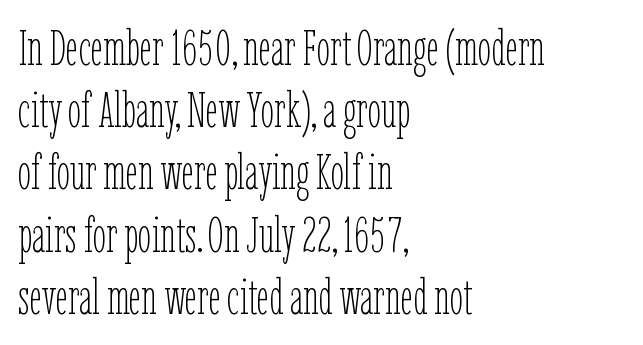
Q: Is the text bold? A: No.
Q: Is the text italic (slanted)? A: No, it is upright.
Q: Is the text underlined? A: No.
Q: How is the paragraph aligned? A: Left-aligned.
Q: Is the spacing between letters normal or unusually wide? A: Normal.
Q: Is the spacing between lines tight, normal or loose? A: Normal.
Q: Width (condensed, normal, or wide)? A: Condensed.
Q: Stroke contrast? A: Low.
Q: x-height? A: Medium.
Q: Monospaced? A: No.
